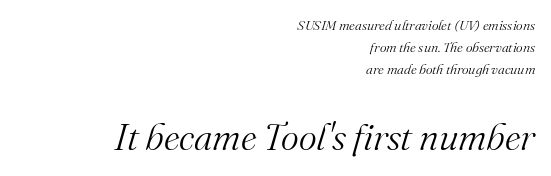
Just letters on the line, the space beneath them empty. Observe the serifs anchoring each vertical stroke in this sample. The second block has been scaled up relative to the first. Stroke thickness stays within the range of a standard reading face or lighter.
